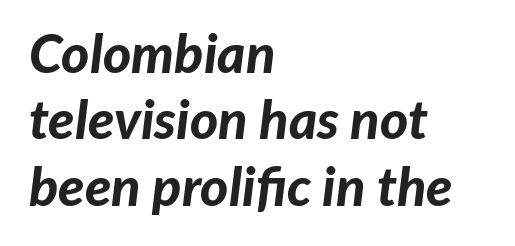
Inter-character spacing is left at the font's built-in metrics. A student would call this left alignment; a typographer would say flush left, rag right. The passage shown is not underscored anywhere. Here the designer chose a conventional face with non-uniform glyph widths.
